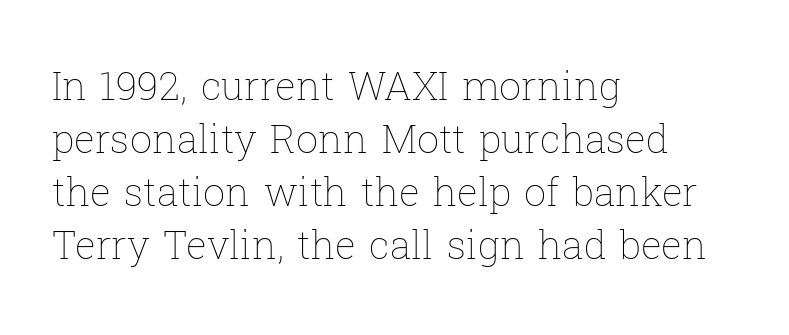
Q: Is the text bold? A: No.
Q: Is the text italic (slanted)? A: No, it is upright.
Q: Is the text underlined? A: No.
Q: How is the paragraph aligned? A: Left-aligned.
Q: Is the spacing between letters normal or unusually wide? A: Normal.
Q: Is the spacing between lines tight, normal or loose? A: Normal.
Q: Width (condensed, normal, or wide)? A: Normal.
Q: Stroke contrast? A: Low.
Q: x-height? A: Medium.
Q: Monospaced? A: No.
